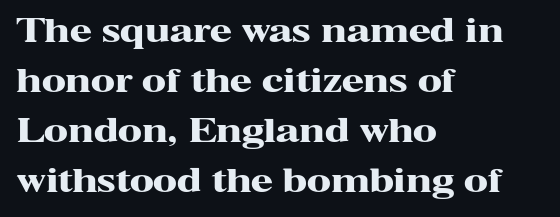
{"serif": "yes", "italic": "no", "bold": "yes", "weight": "heavy", "width": "wide", "stroke_contrast": "high", "x_height": "medium", "monospaced": "no", "underline": "no", "align": "left", "line_spacing": "normal", "line_spacing_ratio": 1.56, "letter_spacing": "normal", "letter_spacing_em": 0.0, "glyph_px": 32}
